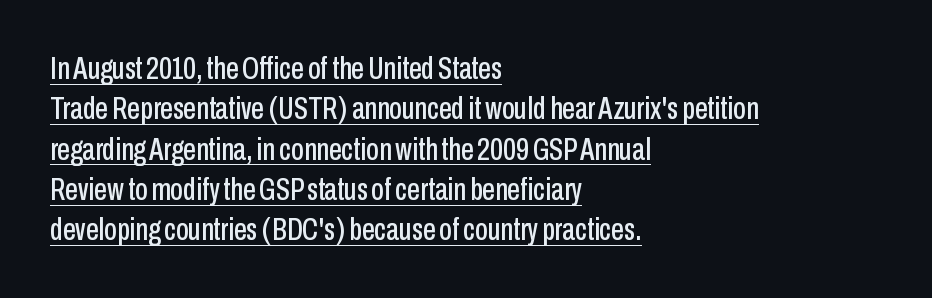
Q: Is the text italic (slanted)? A: No, it is upright.
Q: Is the typeface a serif or a sans-serif typeface? A: Sans-serif.
Q: Is the text underlined? A: Yes.
Q: How is the paragraph aligned? A: Left-aligned.
Q: Is the spacing between letters normal or unusually wide? A: Normal.
Q: Is the spacing between lines tight, normal or loose? A: Normal.
Q: Width (condensed, normal, or wide)? A: Condensed.
Q: Stroke contrast? A: Low.
Q: x-height? A: Medium.
Q: Monospaced? A: No.
